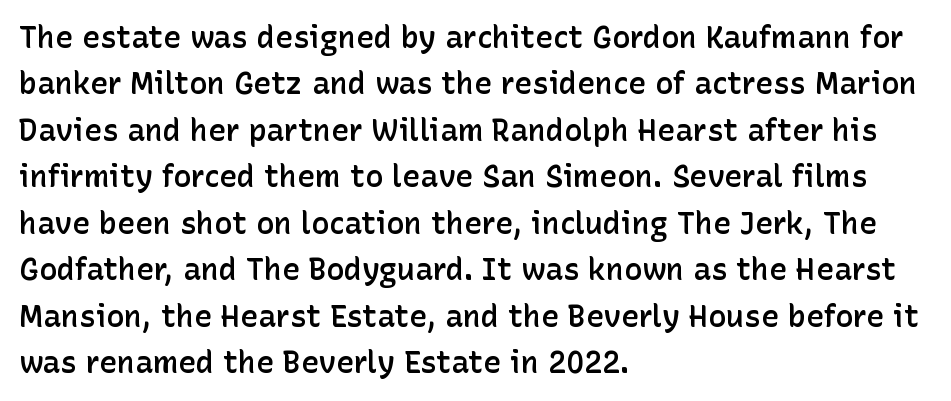
Nothing unusual about the tracking: characters are spaced as the font intends. Type without underlining. Horizontal alignment here is leftward, the default for most running prose. Serif or sans? Sans — the stroke terminals are bare.
